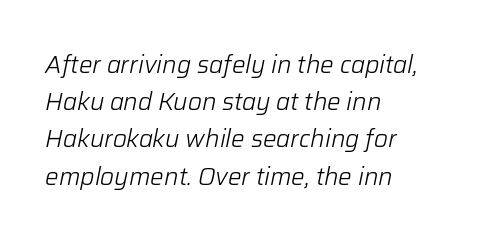
{"italic": "yes", "lean": "right", "slant_degrees": 12, "bold": "no", "underline": "no", "align": "left", "line_spacing": "normal", "line_spacing_ratio": 1.55, "letter_spacing": "normal", "letter_spacing_em": 0.0, "glyph_px": 24}
